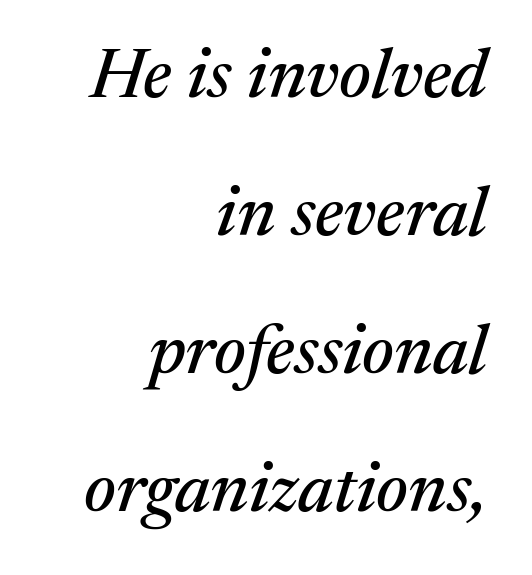
Q: Is the text italic (slanted)? A: Yes, it leans right by about 17 degrees.
Q: Is the typeface a serif or a sans-serif typeface? A: Serif.
Q: Is the text underlined? A: No.
Q: How is the paragraph aligned? A: Right-aligned.
Q: Is the spacing between letters normal or unusually wide? A: Normal.
Q: Is the spacing between lines tight, normal or loose? A: Loose.
Q: Width (condensed, normal, or wide)? A: Normal.
Q: Stroke contrast? A: Medium.
Q: x-height? A: Medium.
Q: Monospaced? A: No.
